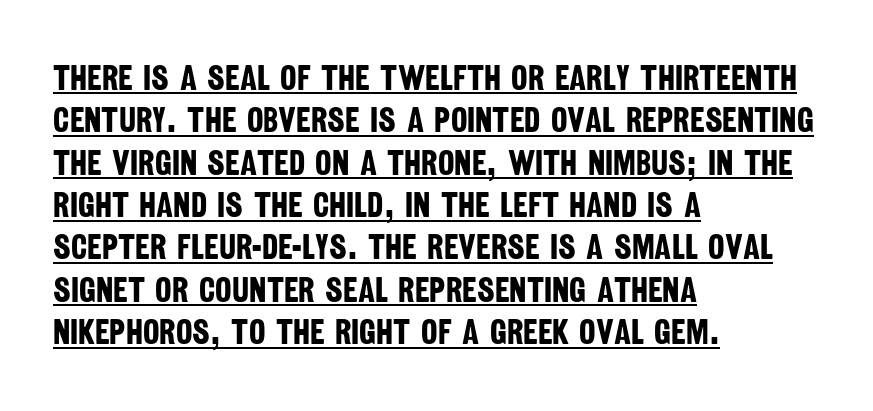
Q: Is the text bold? A: Yes.
Q: Is the typeface a serif or a sans-serif typeface? A: Sans-serif.
Q: Is the text underlined? A: Yes.
Q: How is the paragraph aligned? A: Left-aligned.
Q: Is the spacing between letters normal or unusually wide? A: Normal.
Q: Width (condensed, normal, or wide)? A: Condensed.
Q: Stroke contrast? A: Low.
Q: x-height? A: Large.
Q: Monospaced? A: No.
